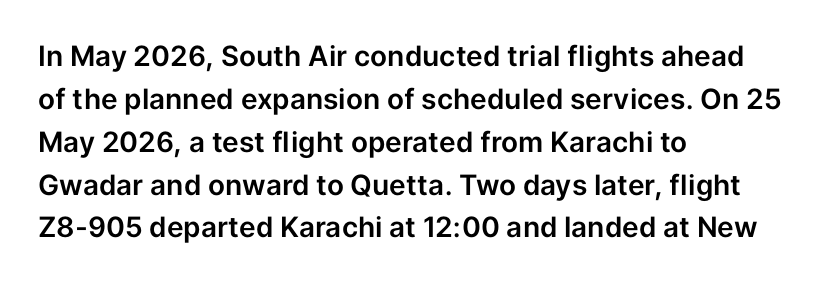
Q: Is the text italic (slanted)? A: No, it is upright.
Q: Is the typeface a serif or a sans-serif typeface? A: Sans-serif.
Q: Is the text underlined? A: No.
Q: How is the paragraph aligned? A: Left-aligned.
Q: Is the spacing between letters normal or unusually wide? A: Normal.
Q: Is the spacing between lines tight, normal or loose? A: Normal.
Q: Width (condensed, normal, or wide)? A: Normal.
Q: Stroke contrast? A: Low.
Q: x-height? A: Medium.
Q: Monospaced? A: No.
